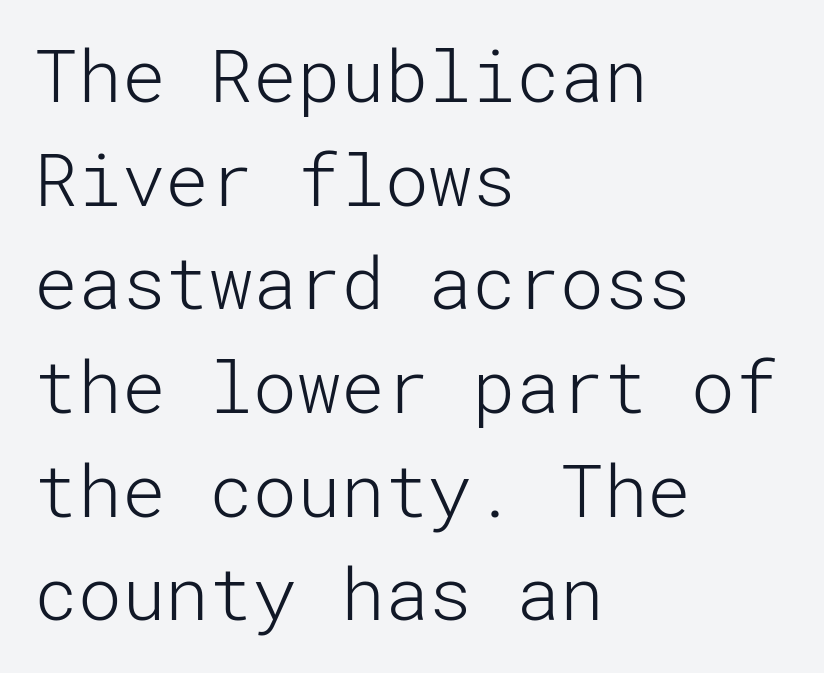
The image shows 73 px light sans-serif type, upright; set left-aligned, normal line spacing (1.42x), normal letter spacing, not underlined; low stroke contrast and a medium x-height.
